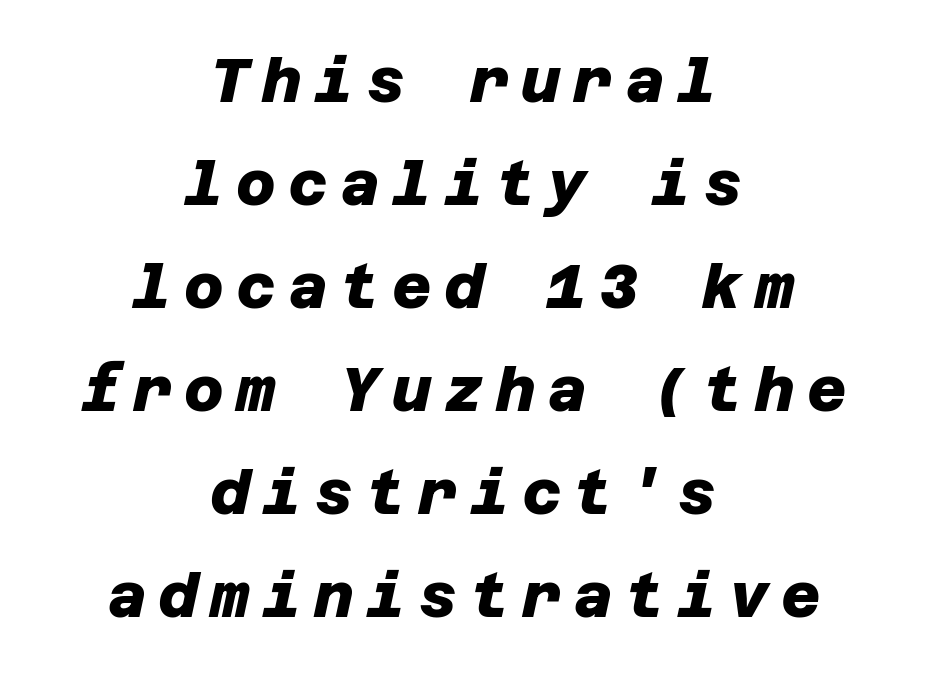
{"serif": "no", "bold": "yes", "weight": "heavy", "width": "normal", "stroke_contrast": "low", "x_height": "large", "underline": "no", "align": "center", "line_spacing": "normal", "line_spacing_ratio": 1.69, "letter_spacing": "wide", "letter_spacing_em": 0.2, "glyph_px": 61}
